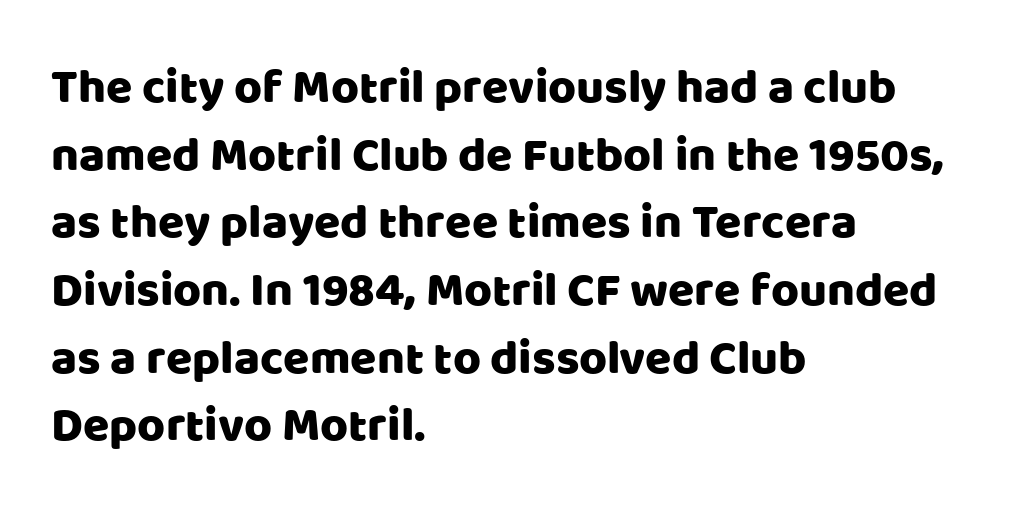
{"serif": "no", "italic": "no", "width": "normal", "stroke_contrast": "low", "x_height": "large", "monospaced": "no", "underline": "no", "align": "left", "line_spacing": "normal", "line_spacing_ratio": 1.41, "letter_spacing": "normal", "letter_spacing_em": 0.0, "glyph_px": 48}
